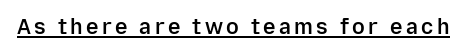
The sample has been set in demibold, a notch under bold. This sample uses an upright cut, with every glyph sitting square on the baseline. Somebody hit Ctrl+U on this one — the words are underlined.
